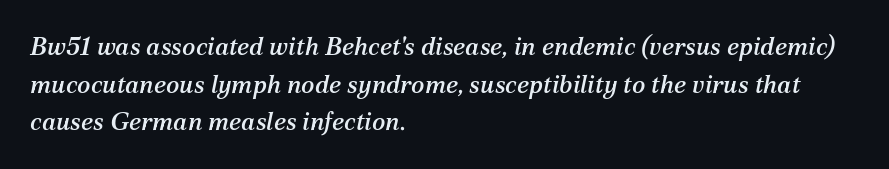
{"italic": "yes", "lean": "right", "slant_degrees": 12, "underline": "no", "align": "left", "line_spacing": "normal", "line_spacing_ratio": 1.51, "letter_spacing": "normal", "letter_spacing_em": 0.0, "glyph_px": 25}
